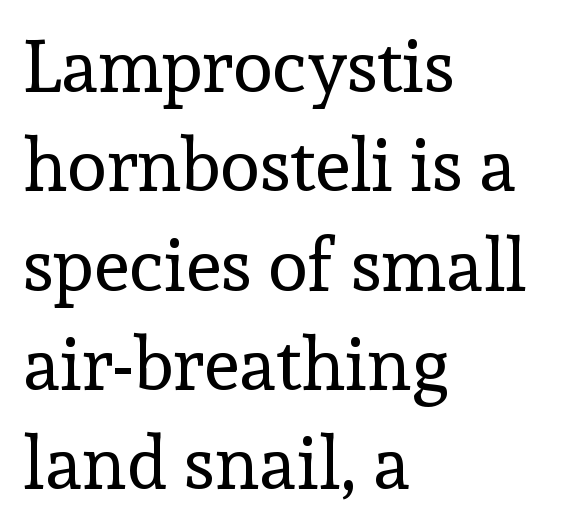
Each word holds together tightly as a unit, with standard inter-letter gaps. This sample has the flowing, uneven cadence of proportional lettering. These glyphs show unthickened strokes, regular width or finer. Vertically, the passage feels balanced, rows spaced as you'd expect. In terms of posture, this sample is upright.
